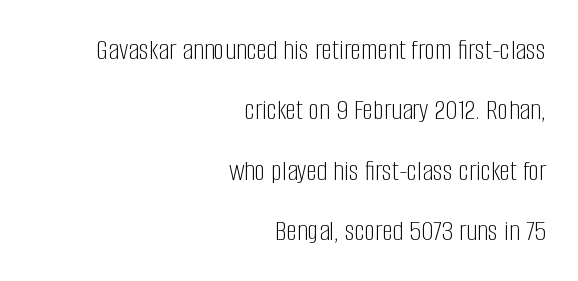
A quiet, ordinary-to-light weight characterises the typeface. Horizontal alignment here is rightward, an uncommon choice for prose. This is sans-serif lettering, the kind often seen on screens and signage. The lettering stays uniformly vertical, giving the passage a roman look.
